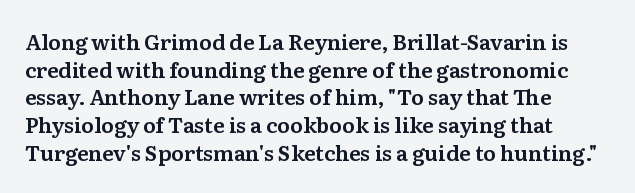
The image shows 21 px text type, upright; set left-aligned, normal line spacing (1.32x), normal letter spacing, not underlined.
